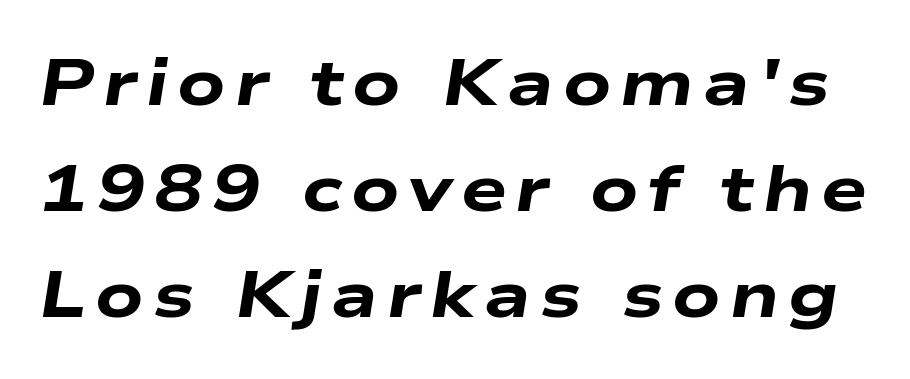
{"italic": "yes", "lean": "right", "slant_degrees": 9, "bold": "yes", "weight": "heavy", "width": "wide", "stroke_contrast": "low", "x_height": "medium", "monospaced": "no", "underline": "no", "line_spacing": "normal", "line_spacing_ratio": 1.63, "glyph_px": 65}
